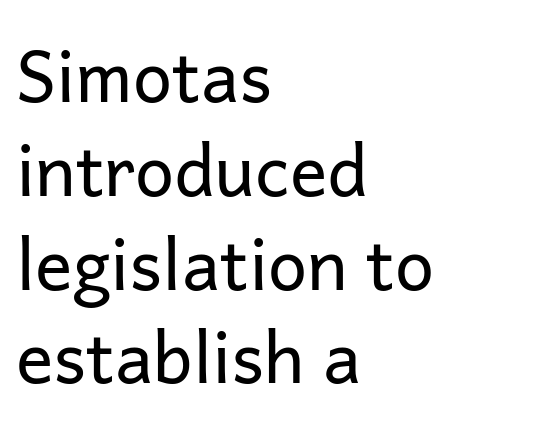
Q: Is the text bold? A: No.
Q: Is the text italic (slanted)? A: No, it is upright.
Q: Is the typeface a serif or a sans-serif typeface? A: Sans-serif.
Q: Is the text underlined? A: No.
Q: How is the paragraph aligned? A: Left-aligned.
Q: Is the spacing between letters normal or unusually wide? A: Normal.
Q: Is the spacing between lines tight, normal or loose? A: Normal.
Q: Width (condensed, normal, or wide)? A: Normal.
Q: Stroke contrast? A: Low.
Q: x-height? A: Medium.
Q: Monospaced? A: No.
